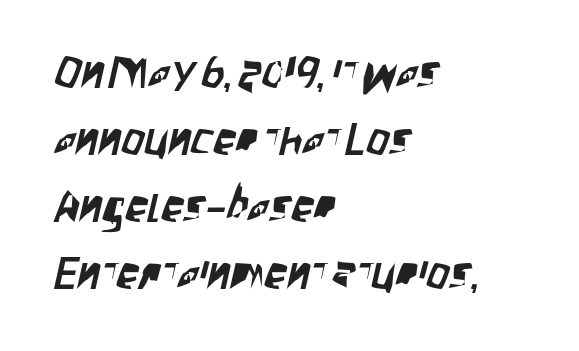
Regarding serifs, this sample does without them. The rows are spaced the way most documents space them. Alignment: flush left. You could call the tracking neutral — neither tight nor loose. The specimen omits any rule beneath the text block's lines.
